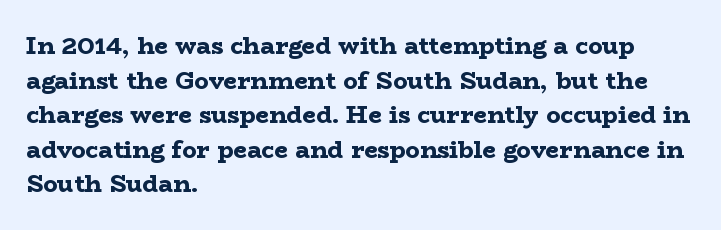
Rule under the text: the space is simply empty. Nothing unusual about the tracking: characters are spaced as the font intends. Leading: standard. This sample uses an upright cut, with every glyph sitting square on the baseline. Set as a true bold cut, around the 700 mark. Line beginnings align vertically; line endings do not.
